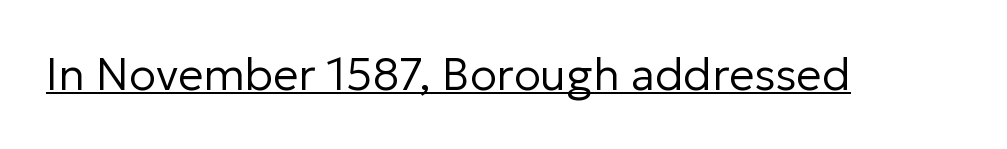
{"serif": "no", "italic": "no", "bold": "no", "weight": "regular", "width": "normal", "stroke_contrast": "low", "x_height": "medium", "monospaced": "no", "underline": "yes", "letter_spacing": "normal", "letter_spacing_em": 0.0, "glyph_px": 45}
